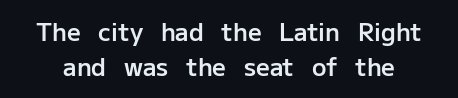
Moderately thickened strokes mark this as semibold type. Posture: straight, roman, zero tilt. Notice how descenders clear the ascenders below comfortably — that's standard leading. The horizontal fit of the characters is conventional and even. Clear beneath every line of the passage.
